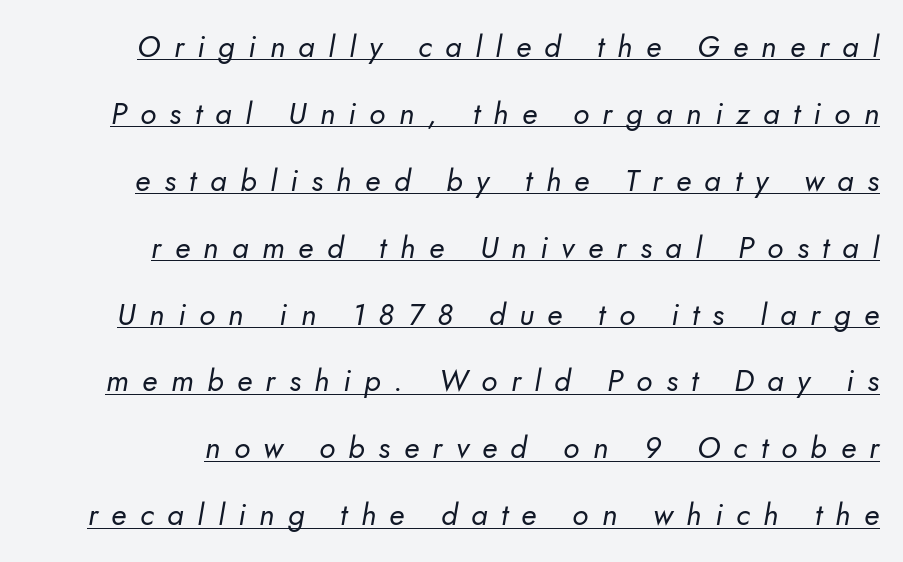
Q: Is the text bold? A: No.
Q: Is the typeface a serif or a sans-serif typeface? A: Sans-serif.
Q: Is the text underlined? A: Yes.
Q: Is the spacing between letters normal or unusually wide? A: Unusually wide.
Q: Is the spacing between lines tight, normal or loose? A: Loose.
Q: Width (condensed, normal, or wide)? A: Normal.
Q: Stroke contrast? A: Low.
Q: x-height? A: Small.
Q: Monospaced? A: No.
